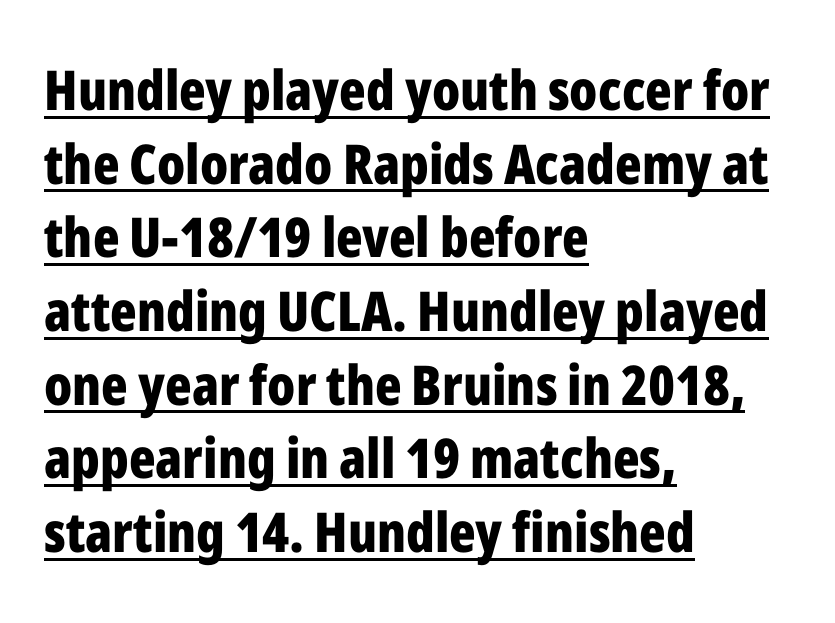
The image shows 55 px bold, condensed sans-serif type, upright; set left-aligned, normal line spacing (1.34x), normal letter spacing, underlined; low stroke contrast and a medium x-height.
